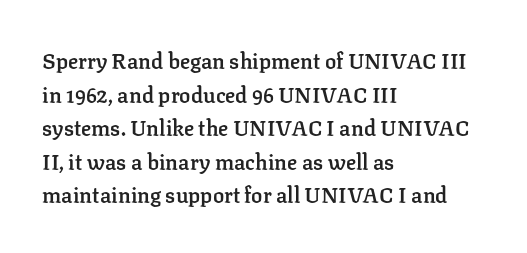
The image shows 21 px text type, upright; set left-aligned, normal line spacing (1.6x), normal letter spacing, not underlined.
